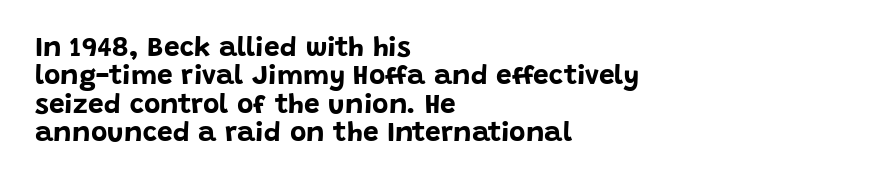
The image shows 28 px bold sans-serif type, upright; set left-aligned, tight line spacing (1.01x), normal letter spacing, not underlined; low stroke contrast and a large x-height.
